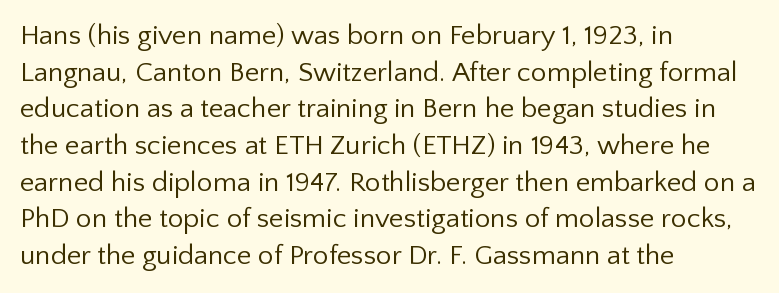
Characters follow at the spacing the type designer built in. Whoever set this chose a conventional vertical rhythm. No letter is thick-stroked: the sample isn't bold. The typeface chosen for these lines omits serifs. Where is the straight margin? On the left.
